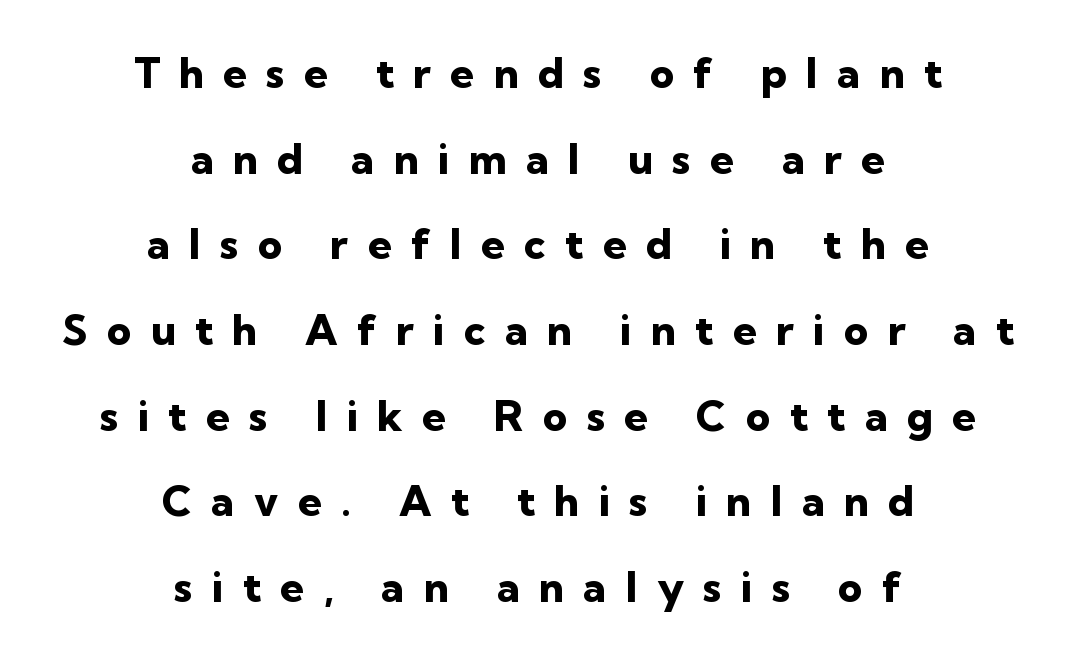
Q: Is the text bold? A: Yes.
Q: Is the text italic (slanted)? A: No, it is upright.
Q: Is the typeface a serif or a sans-serif typeface? A: Sans-serif.
Q: Is the text underlined? A: No.
Q: How is the paragraph aligned? A: Centered.
Q: Is the spacing between letters normal or unusually wide? A: Unusually wide.
Q: Is the spacing between lines tight, normal or loose? A: Loose.
Q: Width (condensed, normal, or wide)? A: Normal.
Q: Stroke contrast? A: Low.
Q: x-height? A: Medium.
Q: Monospaced? A: No.
